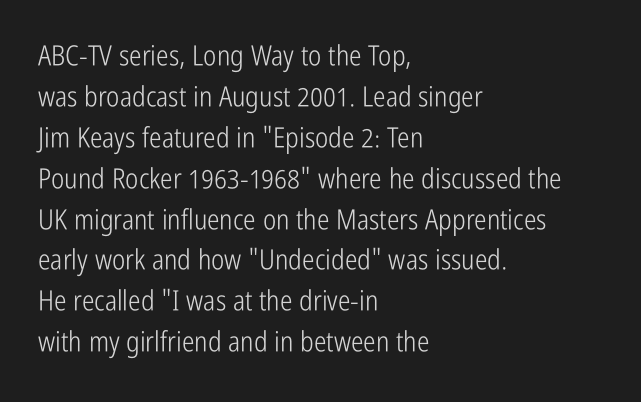
Q: Is the text bold? A: No.
Q: Is the text italic (slanted)? A: No, it is upright.
Q: Is the typeface a serif or a sans-serif typeface? A: Sans-serif.
Q: Is the text underlined? A: No.
Q: How is the paragraph aligned? A: Left-aligned.
Q: Is the spacing between letters normal or unusually wide? A: Normal.
Q: Is the spacing between lines tight, normal or loose? A: Normal.
Q: Width (condensed, normal, or wide)? A: Condensed.
Q: Stroke contrast? A: Low.
Q: x-height? A: Medium.
Q: Monospaced? A: No.
